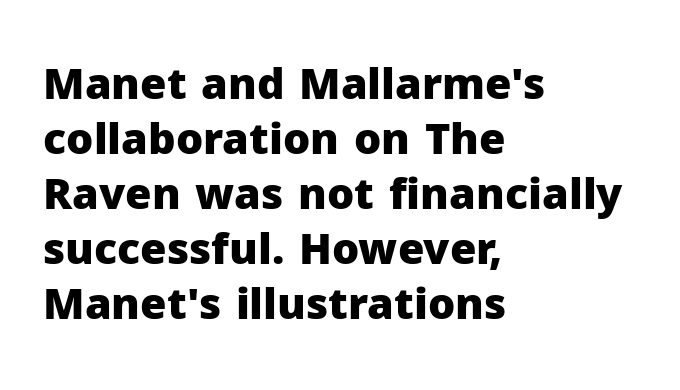
Q: Is the text bold? A: Yes.
Q: Is the text italic (slanted)? A: No, it is upright.
Q: Is the typeface a serif or a sans-serif typeface? A: Sans-serif.
Q: Is the text underlined? A: No.
Q: How is the paragraph aligned? A: Left-aligned.
Q: Is the spacing between letters normal or unusually wide? A: Normal.
Q: Is the spacing between lines tight, normal or loose? A: Normal.
Q: Width (condensed, normal, or wide)? A: Normal.
Q: Stroke contrast? A: Low.
Q: x-height? A: Medium.
Q: Monospaced? A: No.
